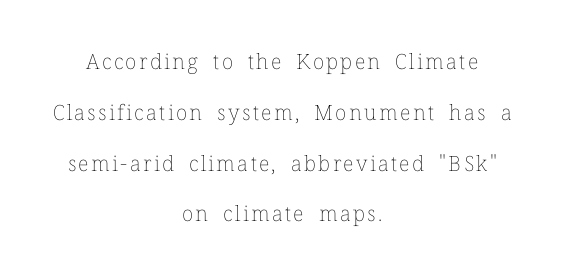
Q: Is the text bold? A: No.
Q: Is the text italic (slanted)? A: No, it is upright.
Q: Is the text underlined? A: No.
Q: How is the paragraph aligned? A: Centered.
Q: Is the spacing between lines tight, normal or loose? A: Loose.
